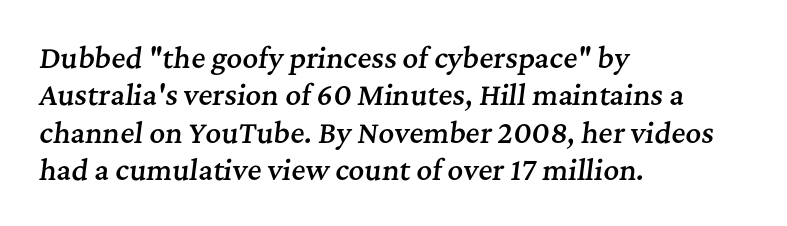
Q: Is the text bold? A: Semi-bold.
Q: Is the text italic (slanted)? A: Yes, it leans right by about 7 degrees.
Q: Is the text underlined? A: No.
Q: How is the paragraph aligned? A: Left-aligned.
Q: Is the spacing between letters normal or unusually wide? A: Normal.
Q: Is the spacing between lines tight, normal or loose? A: Normal.
